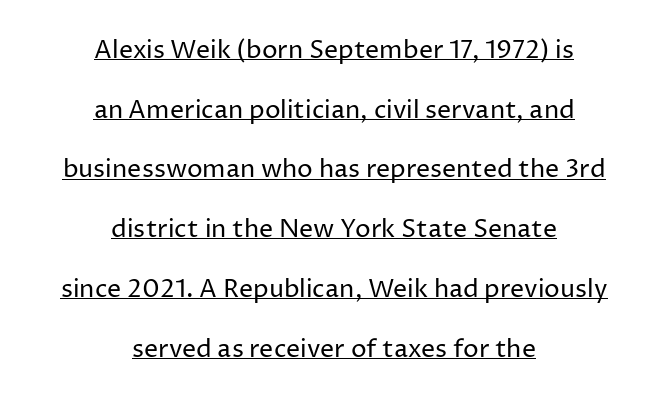
{"italic": "no", "bold": "no", "underline": "yes", "align": "center", "line_spacing": "loose", "line_spacing_ratio": 2.39, "letter_spacing": "normal", "letter_spacing_em": 0.0, "glyph_px": 25}
